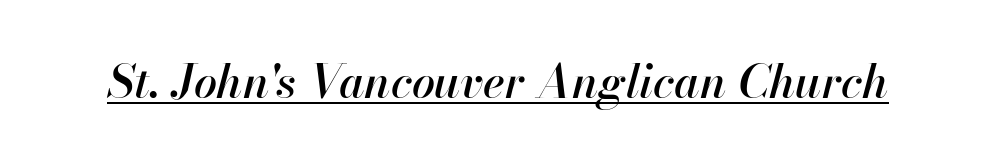
The image shows 46 px text type, italic (leaning right); set normal letter spacing, underlined; high stroke contrast and a small x-height.
